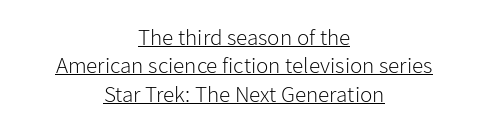
{"italic": "no", "bold": "no", "underline": "yes", "align": "center", "line_spacing_ratio": 1.23, "letter_spacing": "normal", "letter_spacing_em": 0.0, "glyph_px": 23}
